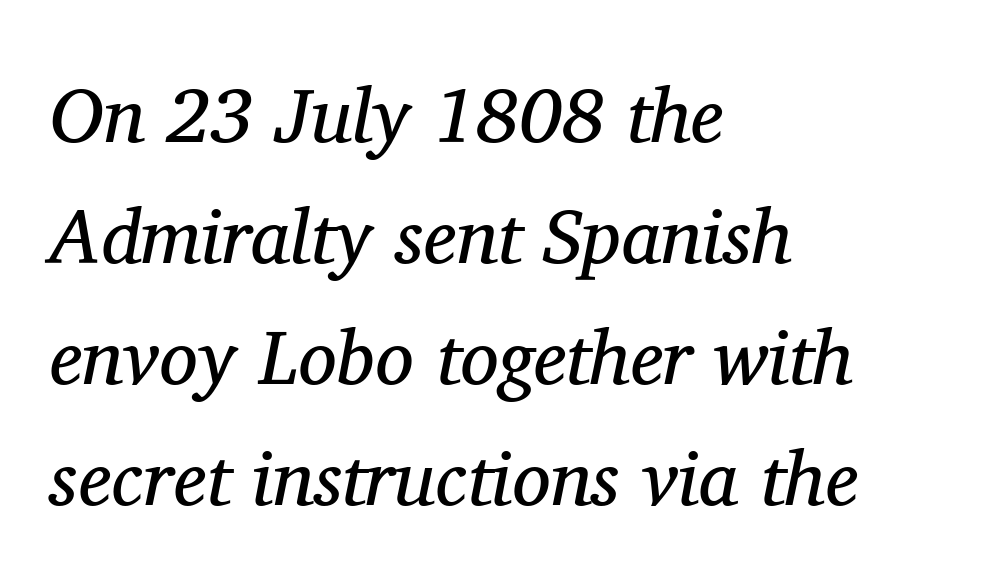
{"serif": "yes", "italic": "yes", "lean": "right", "slant_degrees": 11, "bold": "no", "weight": "regular", "width": "normal", "stroke_contrast": "medium", "x_height": "medium", "monospaced": "no", "underline": "no", "align": "left", "line_spacing": "normal", "line_spacing_ratio": 1.57, "letter_spacing": "normal", "letter_spacing_em": 0.0, "glyph_px": 77}
